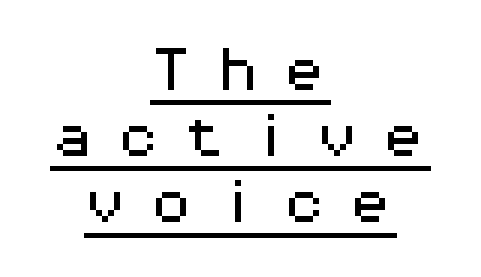
{"serif": "no", "italic": "no", "width": "wide", "stroke_contrast": "medium", "x_height": "medium", "monospaced": "yes", "underline": "yes", "align": "center", "line_spacing": "normal", "line_spacing_ratio": 1.38, "letter_spacing": "wide", "letter_spacing_em": 0.38, "glyph_px": 48}
